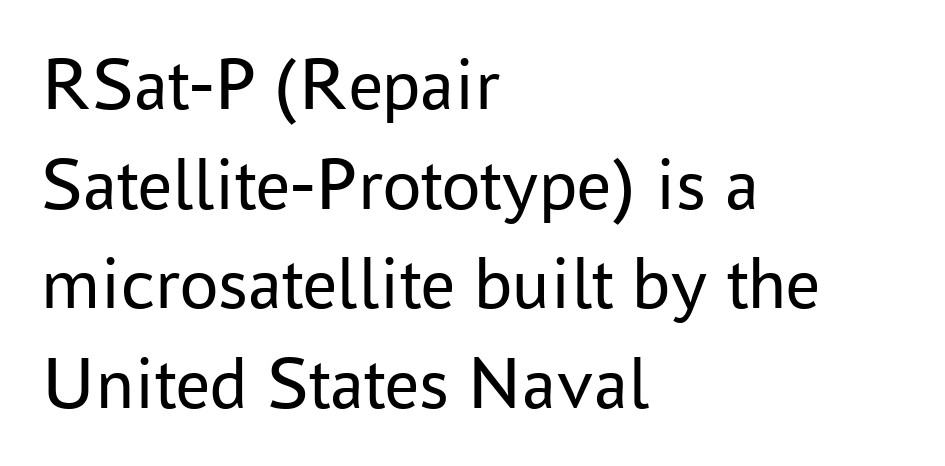
The image shows 76 px regular-weight sans-serif type, upright; set left-aligned, normal line spacing (1.31x), normal letter spacing, not underlined; low stroke contrast and a medium x-height.
